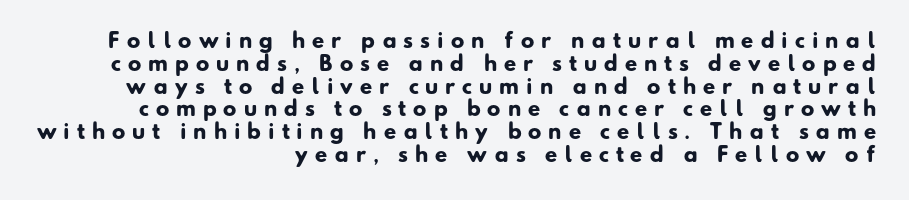
{"bold": "yes", "underline": "no", "align": "right", "line_spacing": "tight", "line_spacing_ratio": 1.14, "letter_spacing": "wide", "letter_spacing_em": 0.35, "glyph_px": 20}
